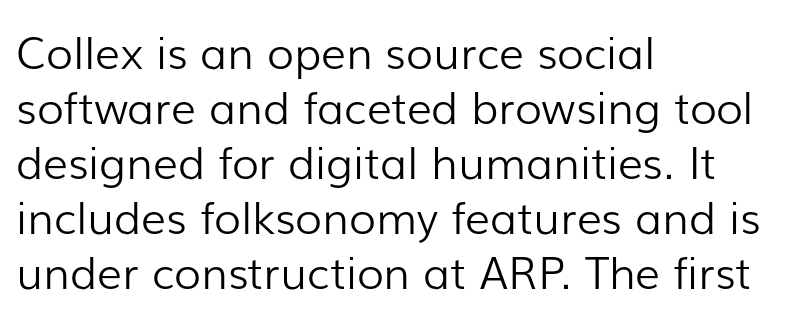
This sample keeps an unexceptional amount of space between lines. Typeset ragged right — the left edge is the straight one. The letters stand straight up with perfectly vertical stems. This sample has the flowing, uneven cadence of proportional lettering. Glyph-to-glyph distance matches everyday printed text. Nothing heavy about these letters — not bold at all.
